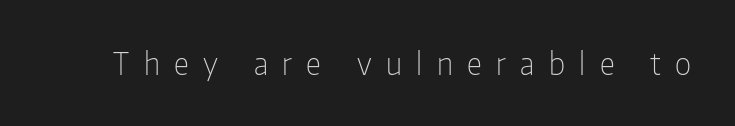
The image shows 30 px light, condensed sans-serif type, upright; set unusually wide letter spacing (+0.48 em), not underlined; low stroke contrast and a medium x-height.
